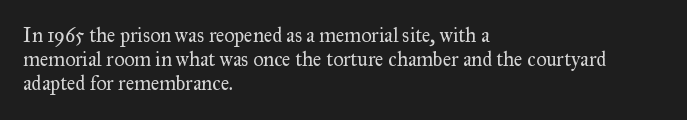
{"italic": "no", "bold": "no", "underline": "no", "align": "left", "line_spacing_ratio": 1.21, "letter_spacing": "normal", "letter_spacing_em": 0.0, "glyph_px": 20}
